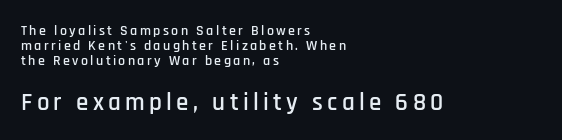
The image shows 25 px text type, upright; set left-aligned, tight line spacing (1.07x), not underlined; the second (bottom) block is 1.79x larger.
